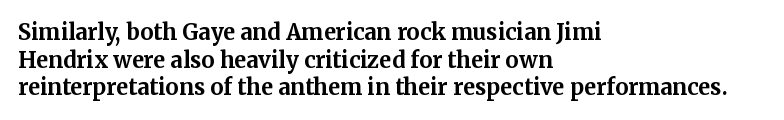
These words are printed bold, with thick strokes throughout. The string is rendered with underlining switched off. What's the leading like? Ordinary, nothing unusual. Tracking value appears to be zero — textbook default spacing. This rendering uses left alignment, leaving the right contour irregular. Every stem runs plumb, perpendicular to the baseline.
